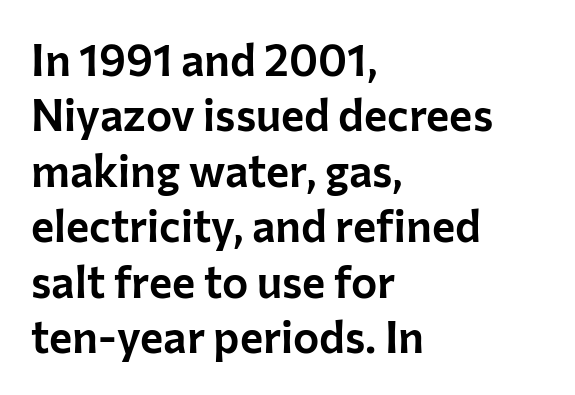
Q: Is the text italic (slanted)? A: No, it is upright.
Q: Is the typeface a serif or a sans-serif typeface? A: Sans-serif.
Q: Is the text underlined? A: No.
Q: How is the paragraph aligned? A: Left-aligned.
Q: Is the spacing between letters normal or unusually wide? A: Normal.
Q: Is the spacing between lines tight, normal or loose? A: Normal.
Q: Width (condensed, normal, or wide)? A: Normal.
Q: Stroke contrast? A: Low.
Q: x-height? A: Medium.
Q: Monospaced? A: No.
